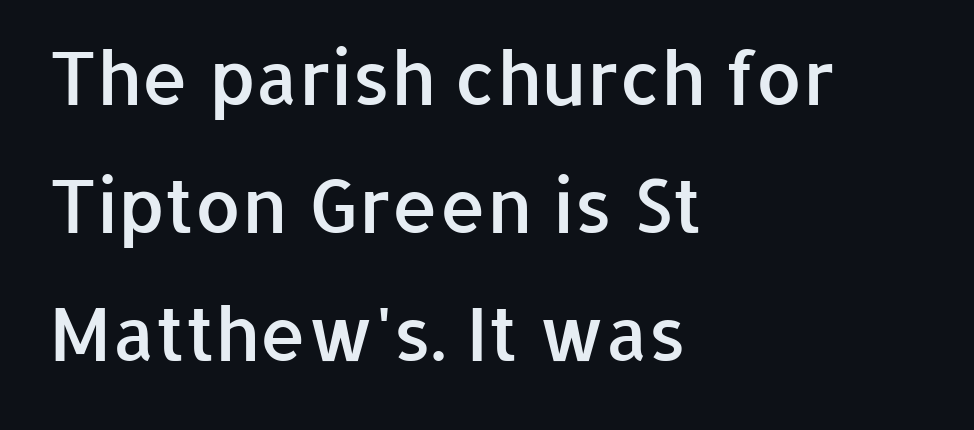
{"serif": "no", "italic": "no", "bold": "semi", "weight": "semibold", "width": "normal", "stroke_contrast": "low", "x_height": "medium", "monospaced": "no", "underline": "no", "align": "left", "line_spacing_ratio": 1.73, "letter_spacing": "normal", "letter_spacing_em": 0.0, "glyph_px": 74}
